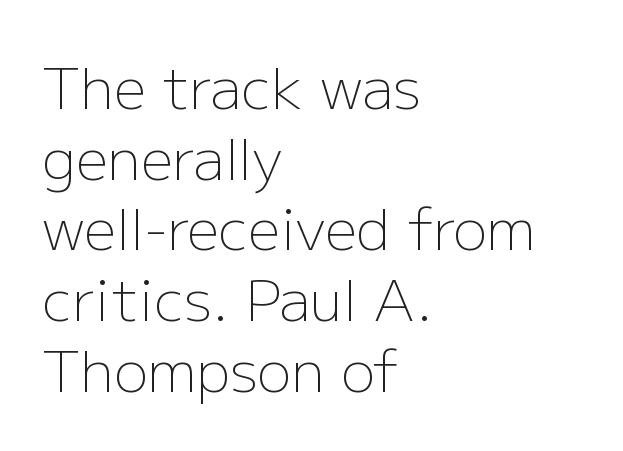
Q: Is the text bold? A: No.
Q: Is the text italic (slanted)? A: No, it is upright.
Q: Is the typeface a serif or a sans-serif typeface? A: Sans-serif.
Q: Is the text underlined? A: No.
Q: How is the paragraph aligned? A: Left-aligned.
Q: Is the spacing between letters normal or unusually wide? A: Normal.
Q: Width (condensed, normal, or wide)? A: Normal.
Q: Stroke contrast? A: Low.
Q: x-height? A: Medium.
Q: Monospaced? A: No.
